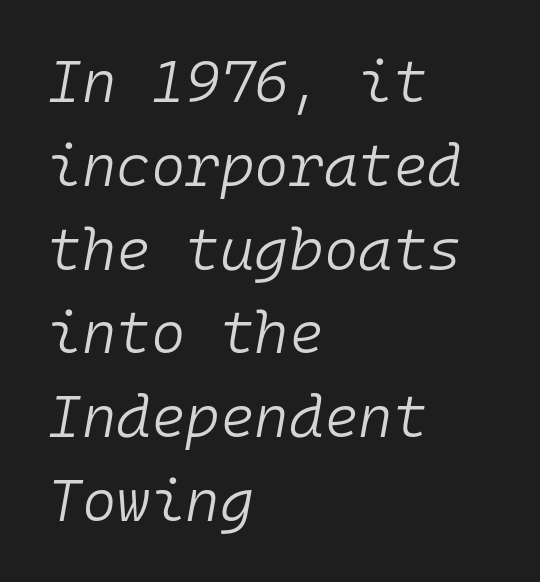
Q: Is the text bold? A: No.
Q: Is the text italic (slanted)? A: Yes, it leans right by about 10 degrees.
Q: Is the text underlined? A: No.
Q: How is the paragraph aligned? A: Left-aligned.
Q: Is the spacing between letters normal or unusually wide? A: Normal.
Q: Is the spacing between lines tight, normal or loose? A: Normal.
Q: Width (condensed, normal, or wide)? A: Normal.
Q: Stroke contrast? A: Low.
Q: x-height? A: Medium.
Q: Monospaced? A: Yes.
